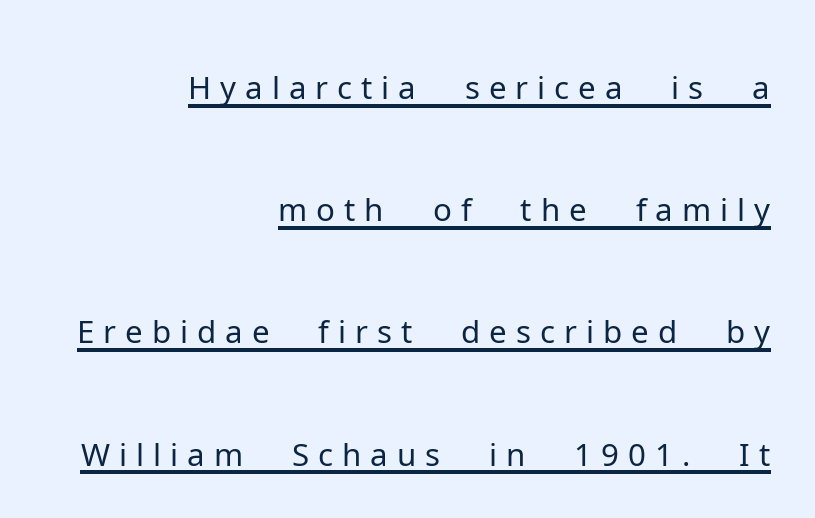
Rendered with straight, roman letterforms. Typographically, this falls in the sans-serif category. You could not count columns in this text — the font is proportionally spaced. The words here are underlined. One glance says open: line gaps are wider than usual.
